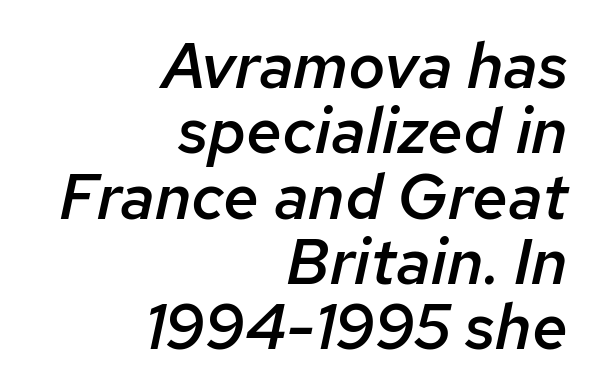
Q: Is the text bold? A: Semi-bold.
Q: Is the text italic (slanted)? A: Yes, it leans right by about 12 degrees.
Q: Is the text underlined? A: No.
Q: How is the paragraph aligned? A: Right-aligned.
Q: Is the spacing between letters normal or unusually wide? A: Normal.
Q: Is the spacing between lines tight, normal or loose? A: Tight.
Q: Width (condensed, normal, or wide)? A: Normal.
Q: Stroke contrast? A: Low.
Q: x-height? A: Medium.
Q: Monospaced? A: No.
